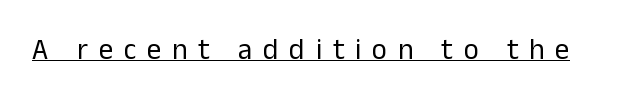
The image shows 29 px regular-weight sans-serif type, upright; set unusually wide letter spacing (+0.37 em), underlined; low stroke contrast and a medium x-height.
